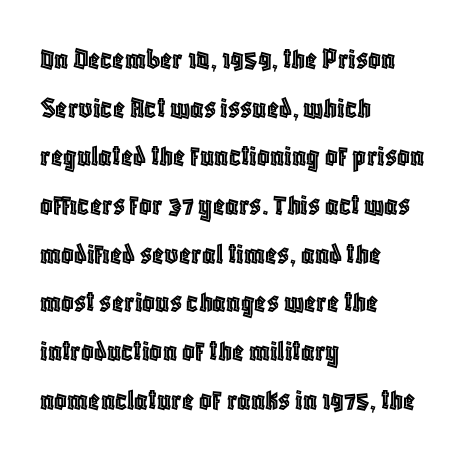
{"italic": "no", "width": "condensed", "x_height": "large", "monospaced": "no", "underline": "no", "align": "left", "line_spacing": "normal", "line_spacing_ratio": 1.57, "letter_spacing": "normal", "letter_spacing_em": 0.0, "glyph_px": 31}
